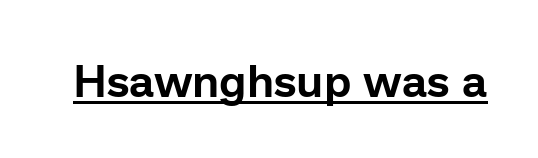
The image shows 45 px sans-serif type, upright; set normal letter spacing, underlined; low stroke contrast and a medium x-height.
